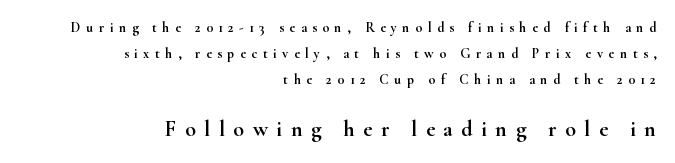
Plain, unruled lines of type. This layout puts the modest block above and the oversized block below. Between one letter and the next there's a generous, obvious gap. Ascenders rise straight up at ninety degrees. The rendering anchors every line to the right-hand side.
